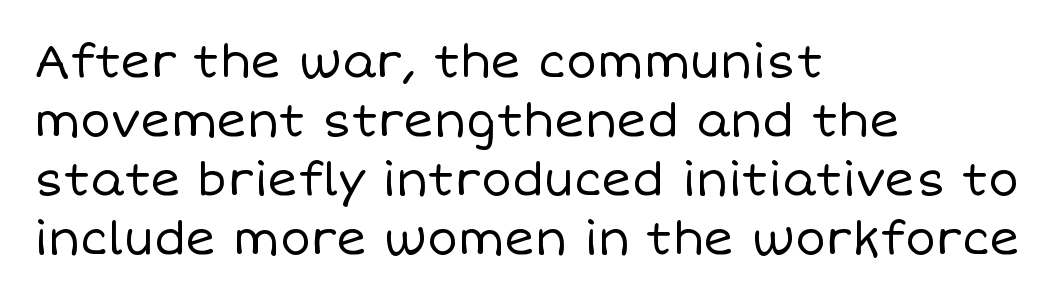
Q: Is the text bold? A: No.
Q: Is the text italic (slanted)? A: No, it is upright.
Q: Is the text underlined? A: No.
Q: How is the paragraph aligned? A: Left-aligned.
Q: Is the spacing between letters normal or unusually wide? A: Normal.
Q: Is the spacing between lines tight, normal or loose? A: Normal.
Q: Width (condensed, normal, or wide)? A: Normal.
Q: Stroke contrast? A: Low.
Q: x-height? A: Large.
Q: Monospaced? A: No.
